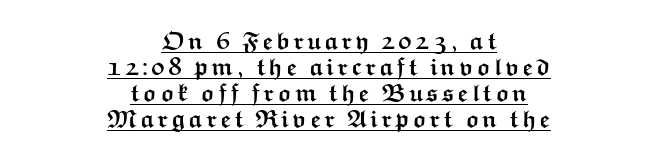
Q: Is the text bold? A: Yes.
Q: Is the text italic (slanted)? A: No, it is upright.
Q: Is the text underlined? A: Yes.
Q: How is the paragraph aligned? A: Centered.
Q: Is the spacing between lines tight, normal or loose? A: Tight.
